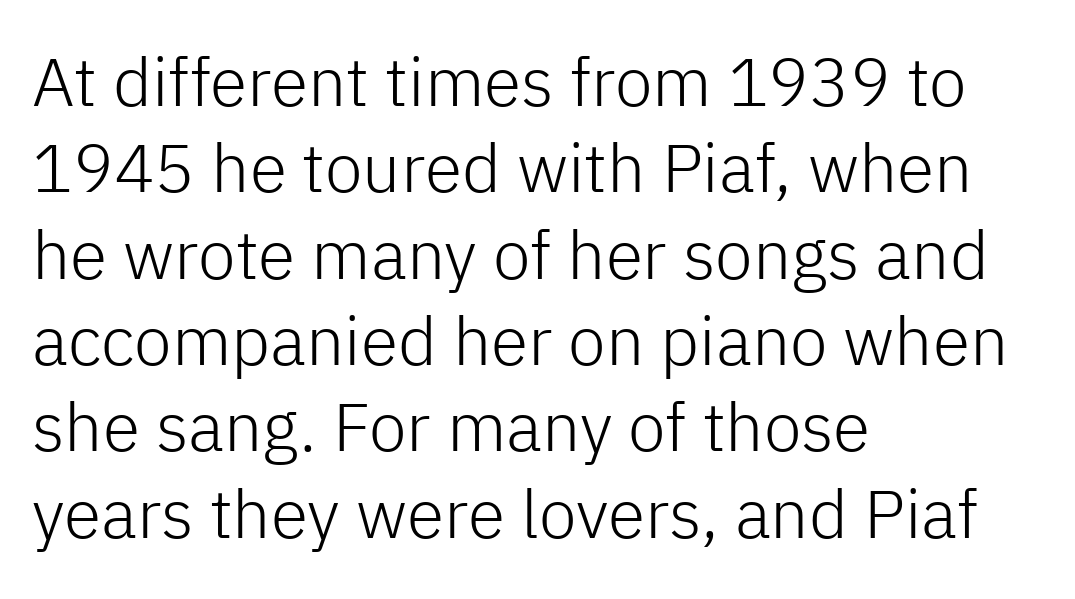
Q: Is the text bold? A: No.
Q: Is the text italic (slanted)? A: No, it is upright.
Q: Is the typeface a serif or a sans-serif typeface? A: Sans-serif.
Q: Is the text underlined? A: No.
Q: How is the paragraph aligned? A: Left-aligned.
Q: Is the spacing between letters normal or unusually wide? A: Normal.
Q: Is the spacing between lines tight, normal or loose? A: Normal.
Q: Width (condensed, normal, or wide)? A: Normal.
Q: Stroke contrast? A: Low.
Q: x-height? A: Medium.
Q: Monospaced? A: No.
